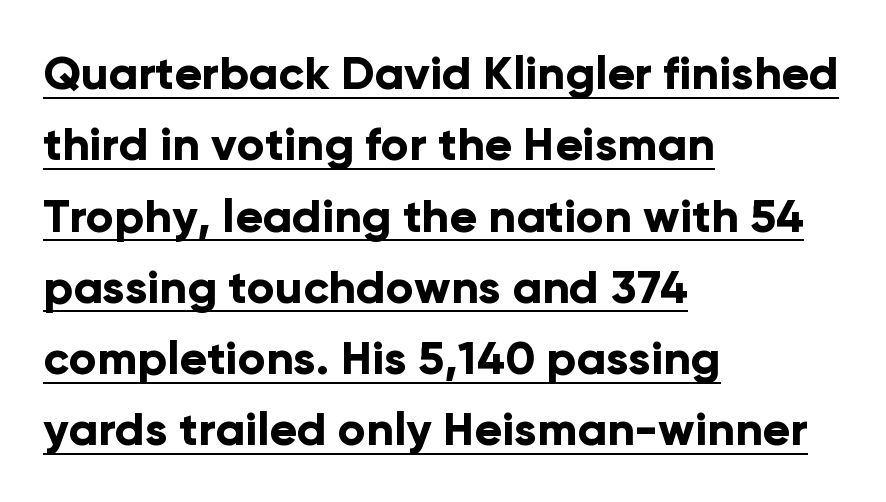
Nope, not italic — everything's standing straight. If you measured baseline to baseline, you'd find a middling distance. Left-aligned paragraph, ragged on the right. Compared with undecorated copy, this sample adds a rule below the words. I'd describe the lettering as bold — thick and assertive. This is sans-serif lettering, the kind often seen on screens and signage.
